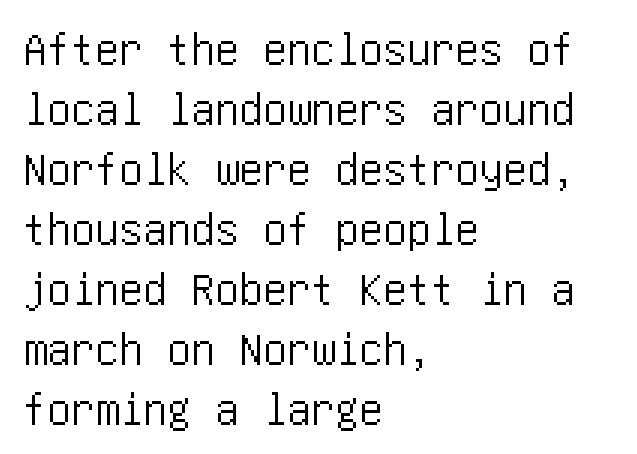
Q: Is the text italic (slanted)? A: No, it is upright.
Q: Is the typeface a serif or a sans-serif typeface? A: Sans-serif.
Q: Is the text underlined? A: No.
Q: How is the paragraph aligned? A: Left-aligned.
Q: Is the spacing between letters normal or unusually wide? A: Normal.
Q: Is the spacing between lines tight, normal or loose? A: Normal.
Q: Width (condensed, normal, or wide)? A: Condensed.
Q: Stroke contrast? A: Low.
Q: x-height? A: Large.
